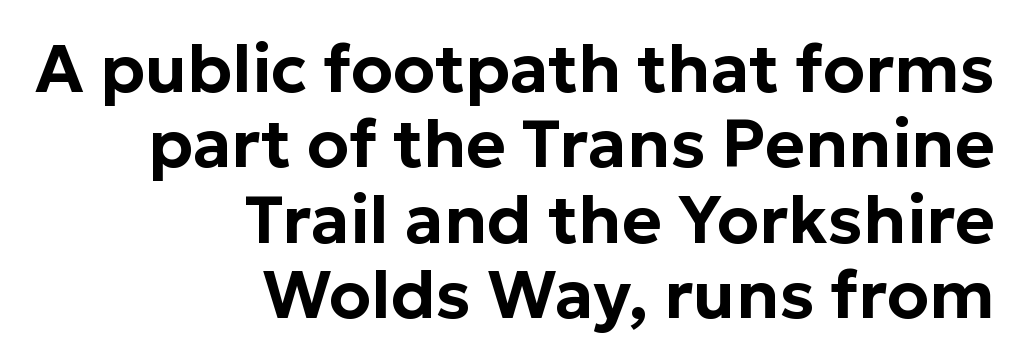
Q: Is the text italic (slanted)? A: No, it is upright.
Q: Is the typeface a serif or a sans-serif typeface? A: Sans-serif.
Q: Is the text underlined? A: No.
Q: How is the paragraph aligned? A: Right-aligned.
Q: Is the spacing between letters normal or unusually wide? A: Normal.
Q: Is the spacing between lines tight, normal or loose? A: Tight.
Q: Width (condensed, normal, or wide)? A: Normal.
Q: Stroke contrast? A: Low.
Q: x-height? A: Medium.
Q: Monospaced? A: No.
